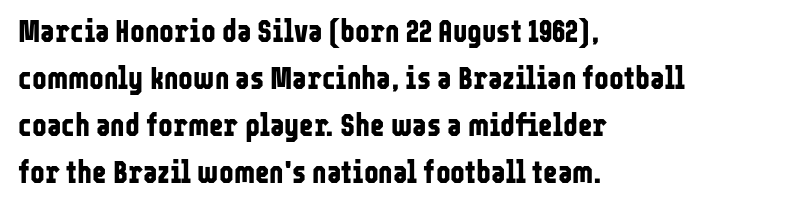
The zone under the glyphs is completely vacant. Is there any slant? The stems are plumb. Tracking value appears to be zero — textbook default spacing. This sample has the flowing, uneven cadence of proportional lettering. Check where the strokes stop: nothing finishes them off — pure sans.
